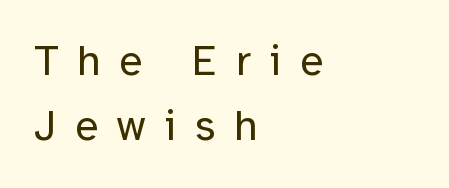
{"serif": "no", "italic": "no", "bold": "no", "weight": "regular", "width": "normal", "stroke_contrast": "low", "x_height": "medium", "monospaced": "no", "underline": "no", "align": "left", "line_spacing": "normal", "line_spacing_ratio": 1.52, "letter_spacing": "wide", "letter_spacing_em": 0.44, "glyph_px": 43}
